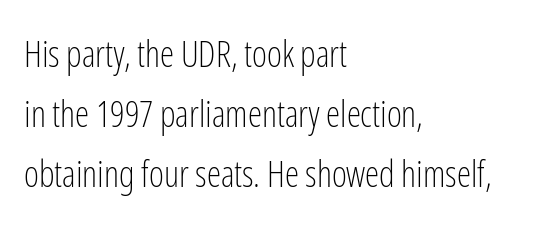
Q: Is the text bold? A: No.
Q: Is the text italic (slanted)? A: No, it is upright.
Q: Is the typeface a serif or a sans-serif typeface? A: Sans-serif.
Q: Is the text underlined? A: No.
Q: How is the paragraph aligned? A: Left-aligned.
Q: Is the spacing between letters normal or unusually wide? A: Normal.
Q: Is the spacing between lines tight, normal or loose? A: Normal.
Q: Width (condensed, normal, or wide)? A: Condensed.
Q: Stroke contrast? A: Low.
Q: x-height? A: Medium.
Q: Monospaced? A: No.
